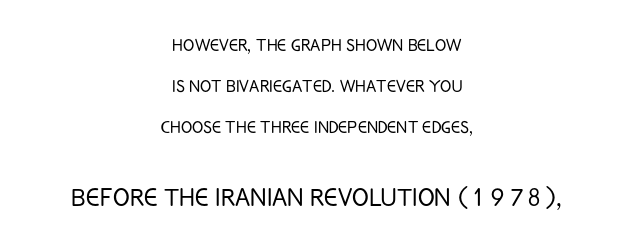
The image shows 31 px light, condensed sans-serif type, upright; set centered, loose line spacing (1.95x), normal letter spacing, not underlined; the second (bottom) block is 1.48x larger; low stroke contrast and a large x-height.
